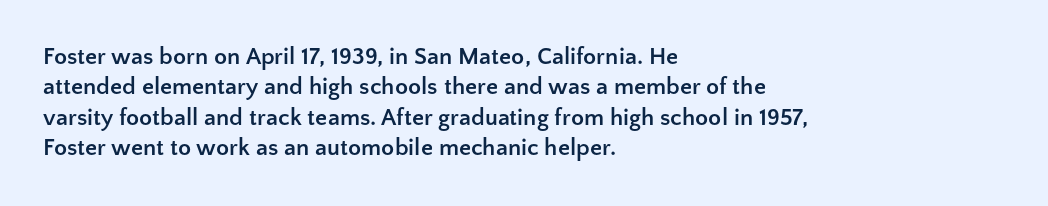
{"italic": "no", "bold": "yes", "underline": "no", "align": "left", "line_spacing": "normal", "line_spacing_ratio": 1.27, "letter_spacing": "normal", "letter_spacing_em": 0.0, "glyph_px": 24}
